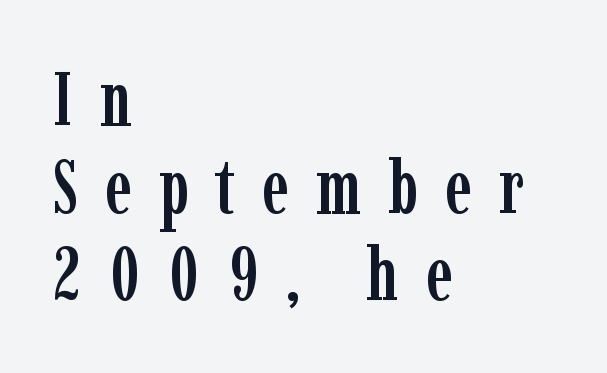
{"serif": "yes", "italic": "no", "width": "condensed", "stroke_contrast": "low", "x_height": "medium", "monospaced": "no", "underline": "no", "align": "left", "line_spacing_ratio": 1.17, "letter_spacing": "wide", "letter_spacing_em": 0.36, "glyph_px": 75}
